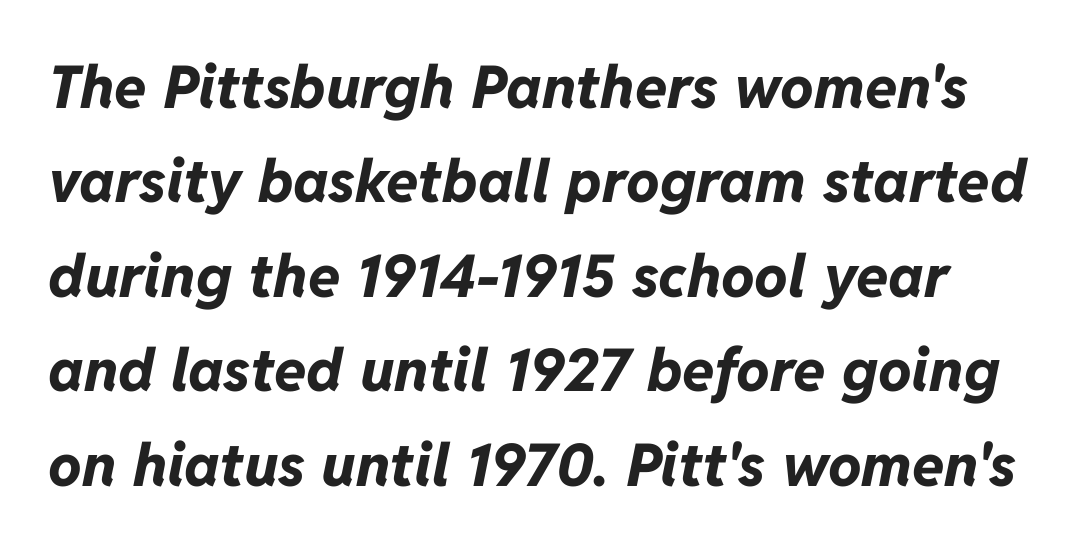
{"italic": "yes", "lean": "right", "slant_degrees": 11, "bold": "yes", "weight": "bold", "width": "normal", "stroke_contrast": "low", "x_height": "medium", "monospaced": "no", "underline": "no", "line_spacing": "normal", "line_spacing_ratio": 1.6, "letter_spacing": "normal", "letter_spacing_em": 0.0, "glyph_px": 59}
